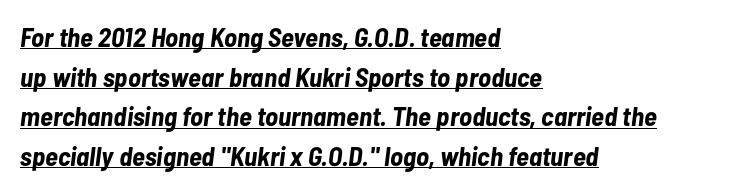
{"italic": "yes", "lean": "right", "slant_degrees": 7, "bold": "yes", "underline": "yes", "align": "left", "line_spacing": "normal", "line_spacing_ratio": 1.47, "letter_spacing": "normal", "letter_spacing_em": 0.0, "glyph_px": 27}
